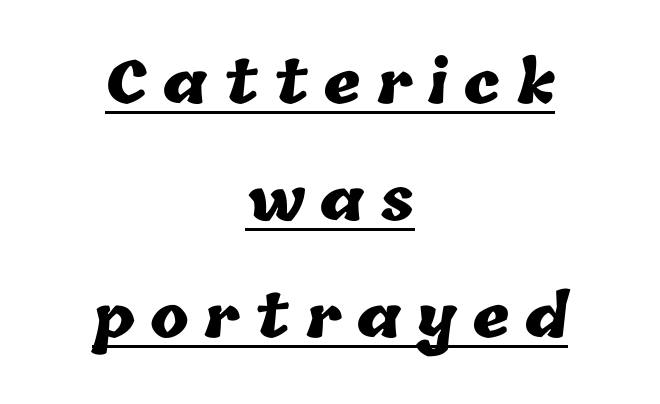
The image shows 58 px heavy type; set centered, loose line spacing (2.02x), unusually wide letter spacing (+0.26 em), underlined; low stroke contrast and a medium x-height.
